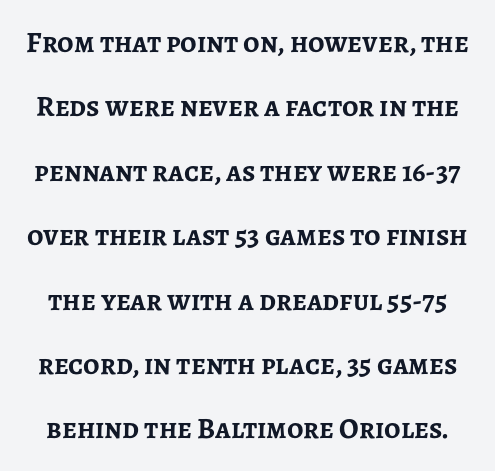
Q: Is the text bold? A: Yes.
Q: Is the text italic (slanted)? A: No, it is upright.
Q: Is the typeface a serif or a sans-serif typeface? A: Sans-serif.
Q: Is the text underlined? A: No.
Q: Is the spacing between letters normal or unusually wide? A: Normal.
Q: Is the spacing between lines tight, normal or loose? A: Loose.
Q: Width (condensed, normal, or wide)? A: Normal.
Q: Stroke contrast? A: Low.
Q: x-height? A: Medium.
Q: Monospaced? A: No.
